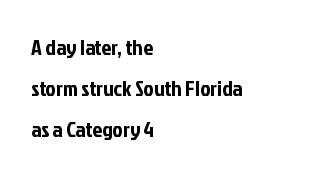
{"italic": "no", "underline": "no", "align": "left", "line_spacing_ratio": 1.87, "letter_spacing": "normal", "letter_spacing_em": 0.0, "glyph_px": 22}
